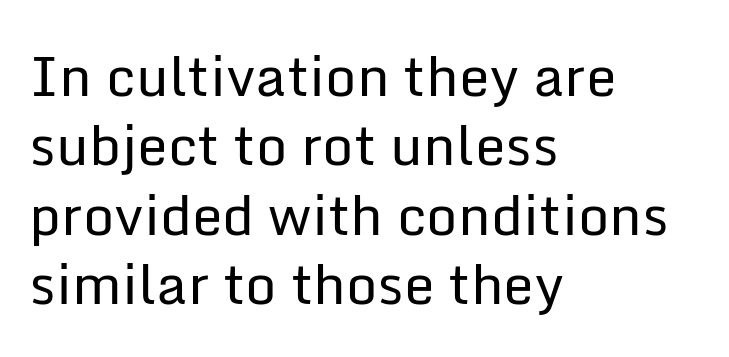
Q: Is the text bold? A: No.
Q: Is the text italic (slanted)? A: No, it is upright.
Q: Is the typeface a serif or a sans-serif typeface? A: Sans-serif.
Q: Is the text underlined? A: No.
Q: How is the paragraph aligned? A: Left-aligned.
Q: Is the spacing between letters normal or unusually wide? A: Normal.
Q: Is the spacing between lines tight, normal or loose? A: Normal.
Q: Width (condensed, normal, or wide)? A: Normal.
Q: Stroke contrast? A: Low.
Q: x-height? A: Medium.
Q: Monospaced? A: No.
